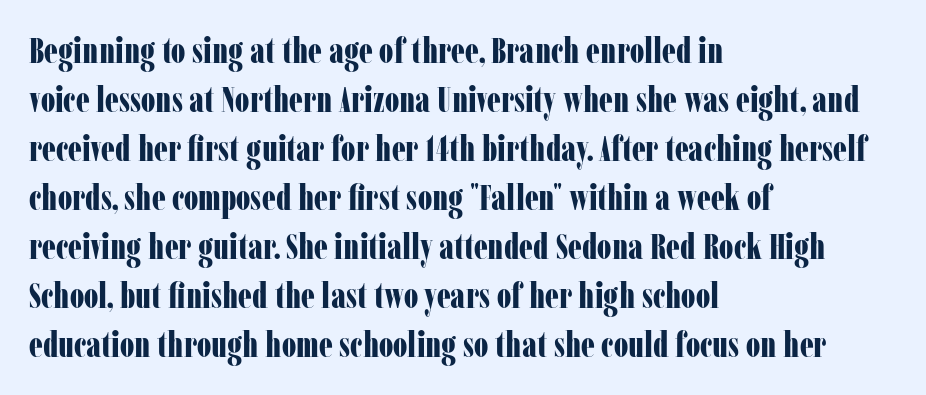
{"serif": "yes", "italic": "no", "bold": "yes", "weight": "bold", "width": "condensed", "stroke_contrast": "low", "x_height": "medium", "monospaced": "no", "underline": "no", "align": "left", "line_spacing": "normal", "line_spacing_ratio": 1.4, "letter_spacing": "normal", "letter_spacing_em": 0.0, "glyph_px": 35}
